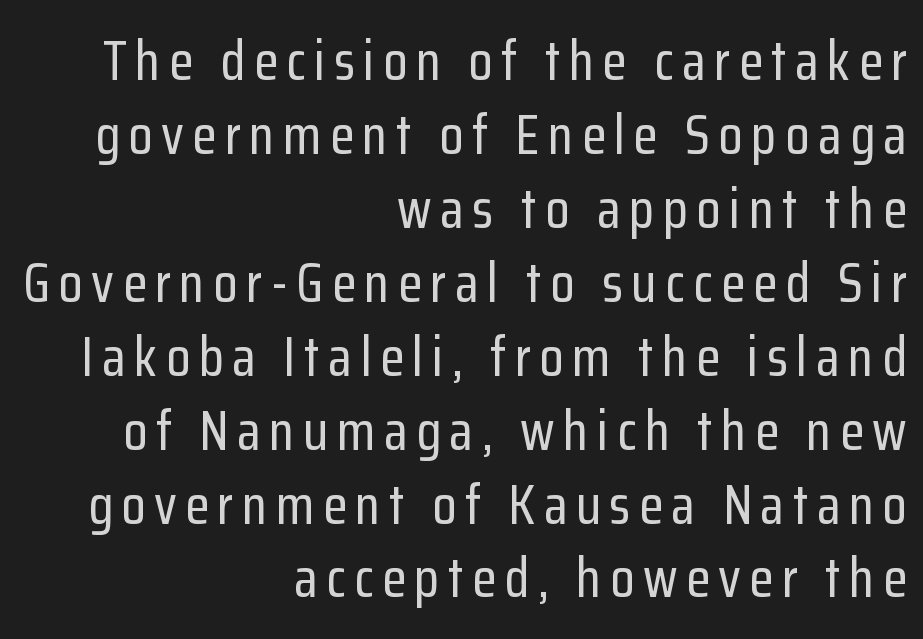
The image shows 56 px condensed sans-serif type, upright; set right-aligned, normal line spacing (1.32x), not underlined; low stroke contrast and a medium x-height.
